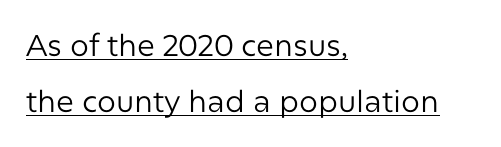
The image shows 30 px regular-weight sans-serif type, upright; set left-aligned, line spacing 1.88x, normal letter spacing, underlined; low stroke contrast and a medium x-height.
